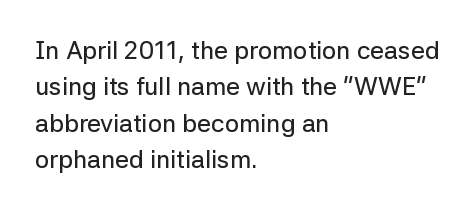
{"italic": "no", "underline": "no", "align": "left", "line_spacing": "normal", "line_spacing_ratio": 1.46, "letter_spacing": "normal", "letter_spacing_em": 0.0, "glyph_px": 25}
